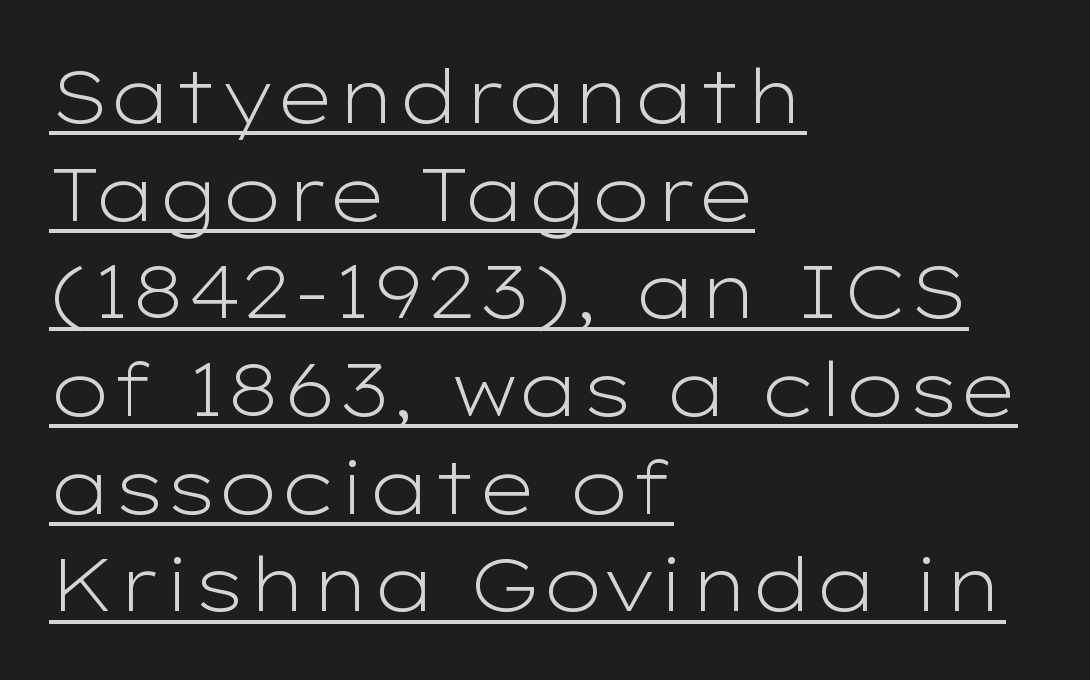
Q: Is the text bold? A: No.
Q: Is the text italic (slanted)? A: No, it is upright.
Q: Is the typeface a serif or a sans-serif typeface? A: Sans-serif.
Q: Is the text underlined? A: Yes.
Q: How is the paragraph aligned? A: Left-aligned.
Q: Is the spacing between letters normal or unusually wide? A: Normal.
Q: Is the spacing between lines tight, normal or loose? A: Normal.
Q: Width (condensed, normal, or wide)? A: Wide.
Q: Stroke contrast? A: Low.
Q: x-height? A: Medium.
Q: Monospaced? A: No.
